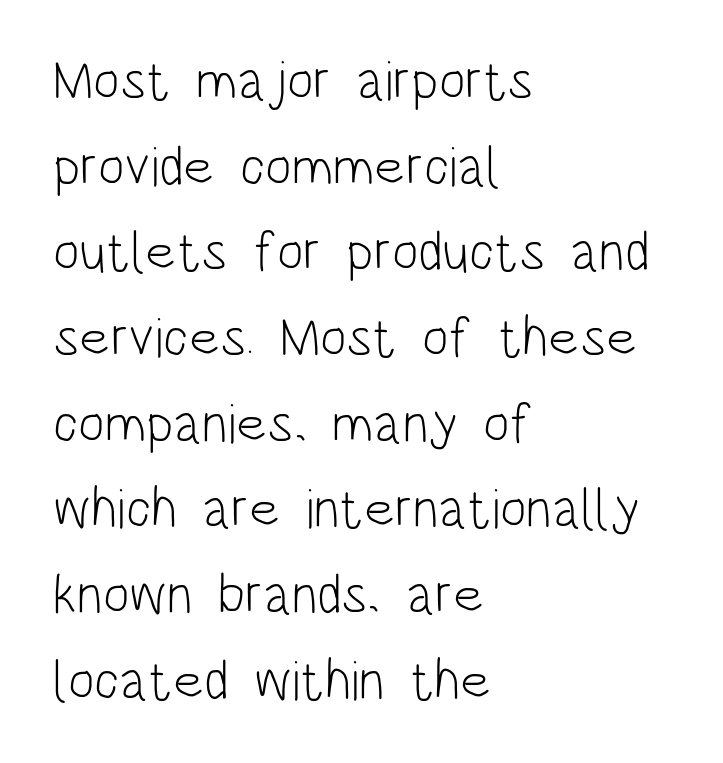
{"serif": "no", "italic": "no", "bold": "no", "weight": "light", "width": "condensed", "stroke_contrast": "low", "x_height": "large", "monospaced": "no", "underline": "no", "align": "left", "line_spacing": "normal", "line_spacing_ratio": 1.53, "letter_spacing": "normal", "letter_spacing_em": 0.0, "glyph_px": 56}
